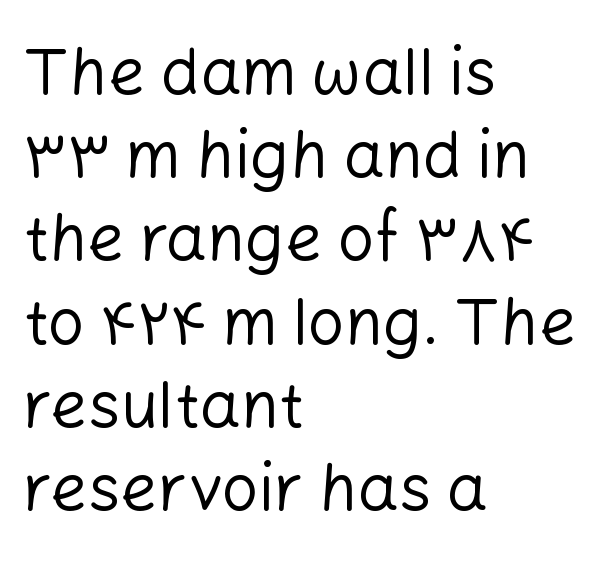
Q: Is the text bold? A: No.
Q: Is the text italic (slanted)? A: No, it is upright.
Q: Is the typeface a serif or a sans-serif typeface? A: Sans-serif.
Q: Is the text underlined? A: No.
Q: How is the paragraph aligned? A: Left-aligned.
Q: Is the spacing between letters normal or unusually wide? A: Normal.
Q: Is the spacing between lines tight, normal or loose? A: Normal.
Q: Width (condensed, normal, or wide)? A: Normal.
Q: Stroke contrast? A: Low.
Q: x-height? A: Medium.
Q: Monospaced? A: No.
